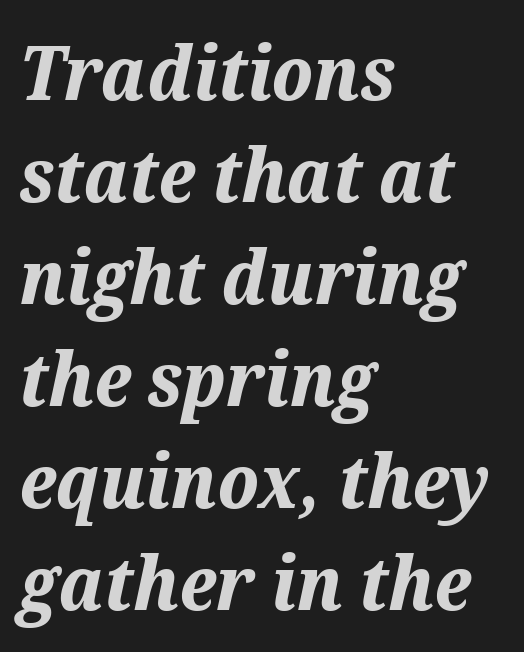
The image shows 75 px bold type, italic (leaning right); set left-aligned, normal line spacing (1.36x), normal letter spacing, not underlined; medium stroke contrast and a medium x-height.
